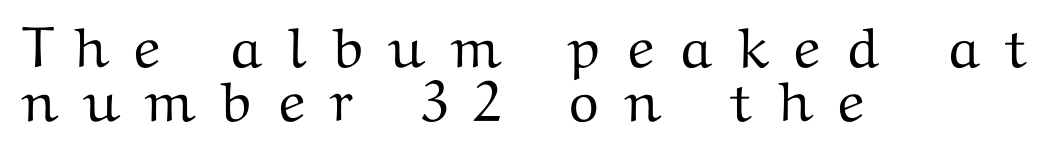
Q: Is the text italic (slanted)? A: No, it is upright.
Q: Is the typeface a serif or a sans-serif typeface? A: Serif.
Q: Is the text underlined? A: No.
Q: How is the paragraph aligned? A: Left-aligned.
Q: Is the spacing between letters normal or unusually wide? A: Unusually wide.
Q: Is the spacing between lines tight, normal or loose? A: Tight.
Q: Width (condensed, normal, or wide)? A: Wide.
Q: Stroke contrast? A: Medium.
Q: x-height? A: Medium.
Q: Monospaced? A: No.
